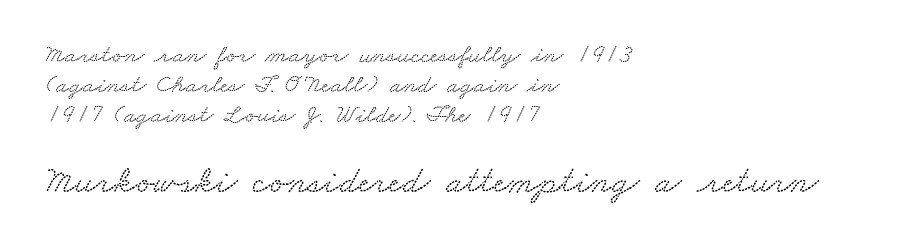
Nobody drew a line under any word here. The rendering anchors every line to the left-hand side. These lines keep a tight, regular rhythm from letter to letter. Size hierarchy here favors the trailing block over the leading one. Note the varied advance widths — an 'i' is clearly narrower than an 'm'. Students, observe: this is what under-led, compact text looks like.
